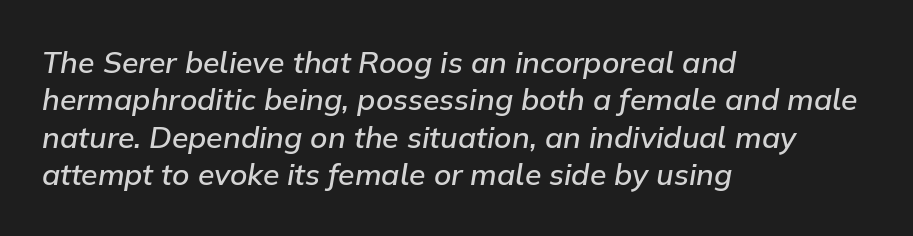
{"italic": "yes", "lean": "right", "slant_degrees": 9, "bold": "semi", "weight": "semibold", "width": "normal", "stroke_contrast": "low", "x_height": "medium", "monospaced": "no", "underline": "no", "align": "left", "line_spacing": "normal", "line_spacing_ratio": 1.25, "letter_spacing": "normal", "letter_spacing_em": 0.0, "glyph_px": 30}
